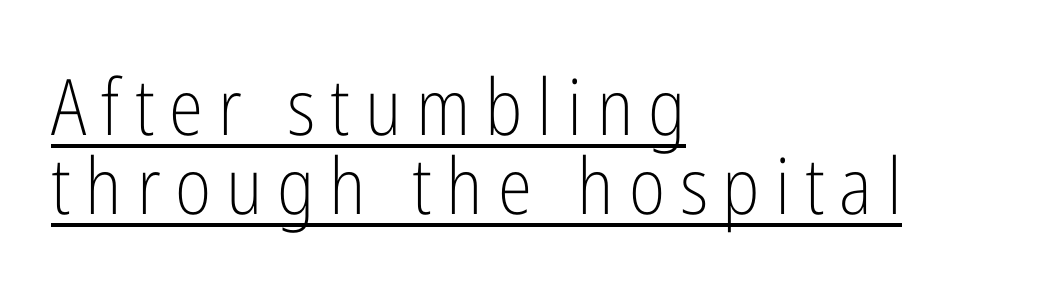
{"serif": "no", "italic": "no", "bold": "no", "weight": "light", "width": "condensed", "stroke_contrast": "low", "x_height": "medium", "monospaced": "no", "underline": "yes", "align": "left", "line_spacing": "tight", "line_spacing_ratio": 1.01, "glyph_px": 78}
